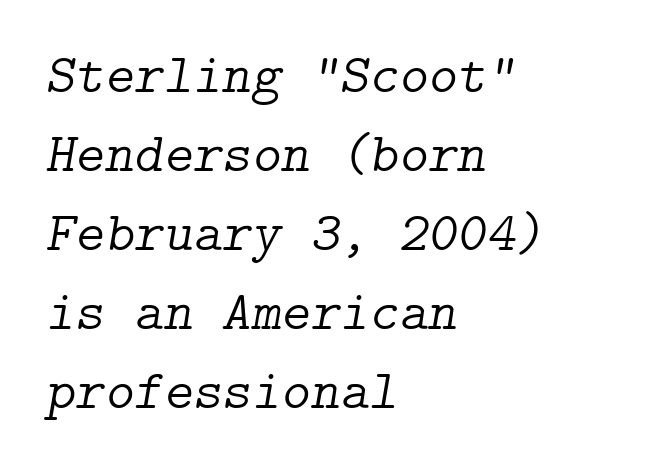
The image shows 56 px light serif type, italic (leaning right); set left-aligned, normal line spacing (1.41x), normal letter spacing, not underlined; low stroke contrast and a medium x-height.
